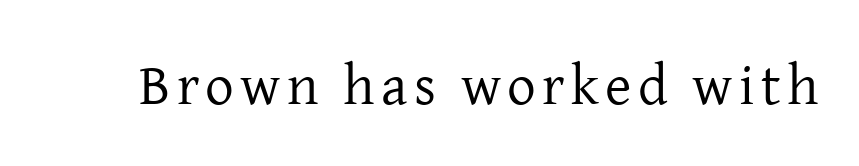
The image shows 57 px regular-weight serif type, upright; set not underlined; low stroke contrast and a medium x-height.
